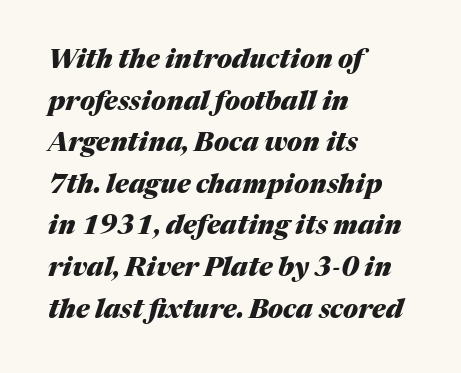
The image shows 26 px bold type, italic (leaning right); set left-aligned, normal line spacing (1.6x), normal letter spacing, not underlined.
